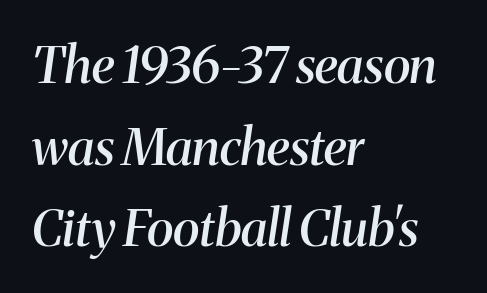
The image shows 51 px semibold serif type, italic (leaning right); set left-aligned, normal line spacing (1.6x), normal letter spacing, not underlined; medium stroke contrast and a medium x-height.
